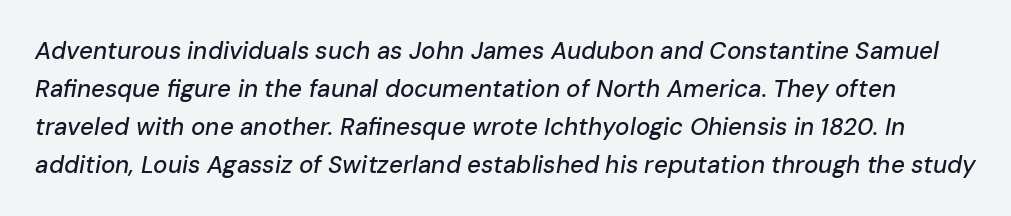
The image shows 24 px text type, italic (leaning right); set normal line spacing (1.58x), normal letter spacing, not underlined.
